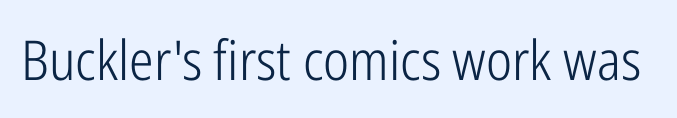
{"serif": "no", "italic": "no", "bold": "no", "weight": "light", "width": "condensed", "stroke_contrast": "low", "x_height": "medium", "monospaced": "no", "underline": "no", "letter_spacing": "normal", "letter_spacing_em": 0.0, "glyph_px": 55}
